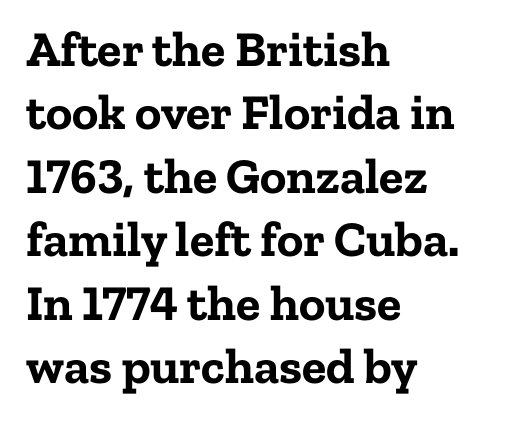
The image shows 50 px bold serif type, upright; set left-aligned, normal line spacing (1.27x), normal letter spacing, not underlined; low stroke contrast and a medium x-height.
